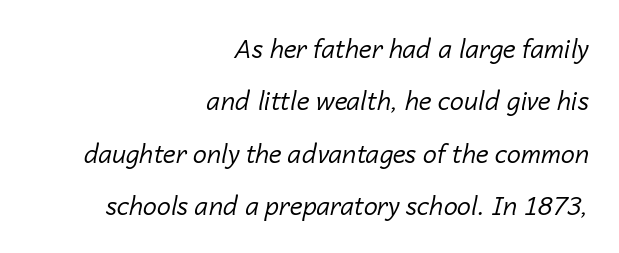
Beneath every word, the page is bare. No extra ink here — the face is not bold. Rendered with sloped, italic letterforms. Observe the ordinary spacing: letters are neighbours, not strangers. The paragraph shown leans on its right margin. Airy leading.
